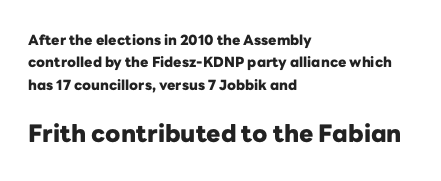
Q: Is the text bold? A: Yes.
Q: Is the text italic (slanted)? A: No, it is upright.
Q: Is the text underlined? A: No.
Q: How is the paragraph aligned? A: Left-aligned.
Q: Is the spacing between letters normal or unusually wide? A: Normal.
Q: Is the spacing between lines tight, normal or loose? A: Normal.
Q: Which block of text is set in a larger size, the first (top) or the second (bottom)? A: The second (bottom) one.
